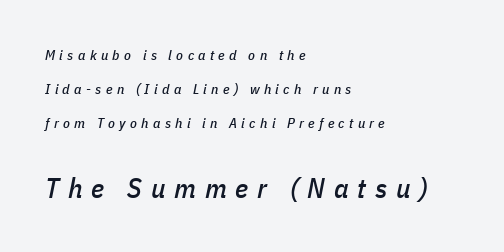
The image shows 28 px condensed type, italic (leaning right); set left-aligned, loose line spacing (2.42x), unusually wide letter spacing (+0.31 em), not underlined; the second (bottom) block is 2.0x larger; low stroke contrast and a medium x-height.
